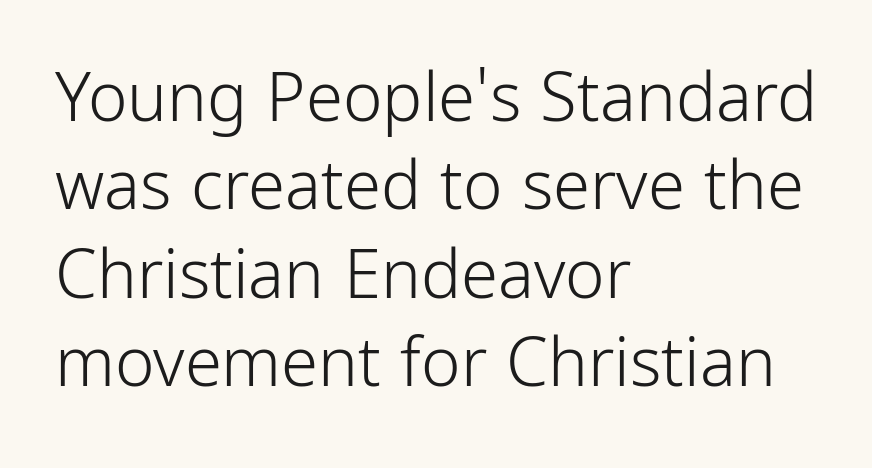
The image shows 67 px light, condensed sans-serif type, upright; set left-aligned, normal line spacing (1.32x), normal letter spacing, not underlined; low stroke contrast and a medium x-height.
